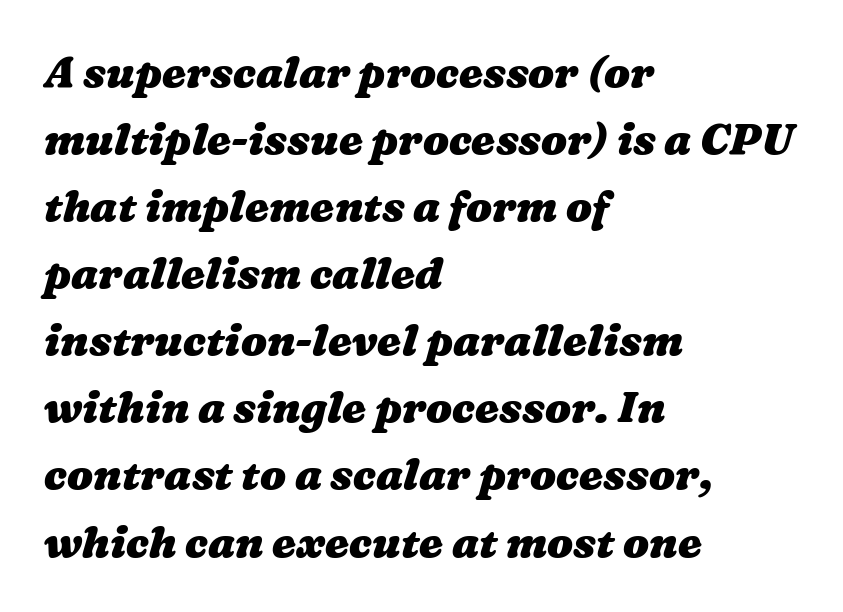
{"bold": "yes", "weight": "heavy", "width": "wide", "stroke_contrast": "medium", "x_height": "medium", "monospaced": "no", "underline": "no", "align": "left", "line_spacing": "normal", "line_spacing_ratio": 1.56, "letter_spacing": "normal", "letter_spacing_em": 0.0, "glyph_px": 43}
